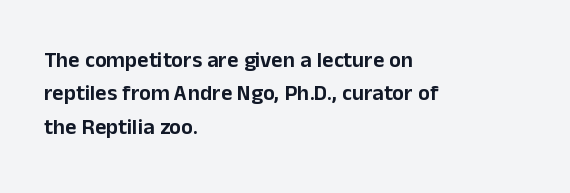
Regarding leading, the lines here are spaced in the standard way. The typography opts for an upright posture over an oblique one. Caption: multi-line text, flush left, ragged right. Nothing unusual about the tracking: characters are spaced as the font intends.
